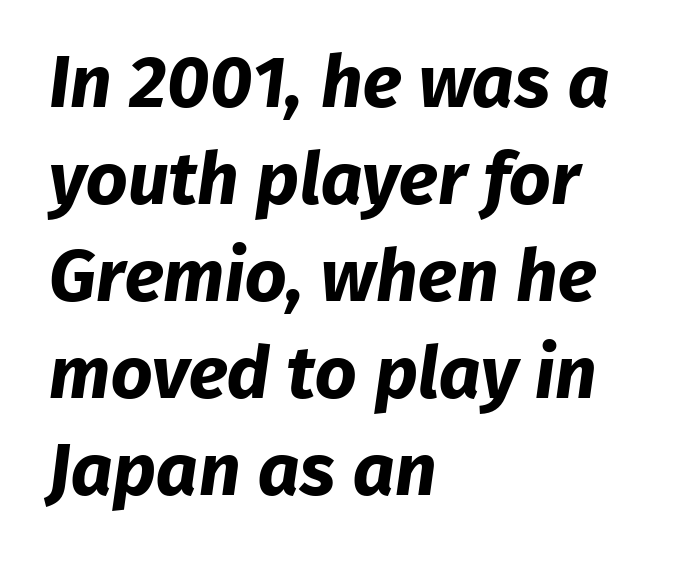
Q: Is the text bold? A: Yes.
Q: Is the typeface a serif or a sans-serif typeface? A: Sans-serif.
Q: Is the text underlined? A: No.
Q: How is the paragraph aligned? A: Left-aligned.
Q: Is the spacing between letters normal or unusually wide? A: Normal.
Q: Is the spacing between lines tight, normal or loose? A: Normal.
Q: Width (condensed, normal, or wide)? A: Normal.
Q: Stroke contrast? A: Low.
Q: x-height? A: Medium.
Q: Monospaced? A: No.
